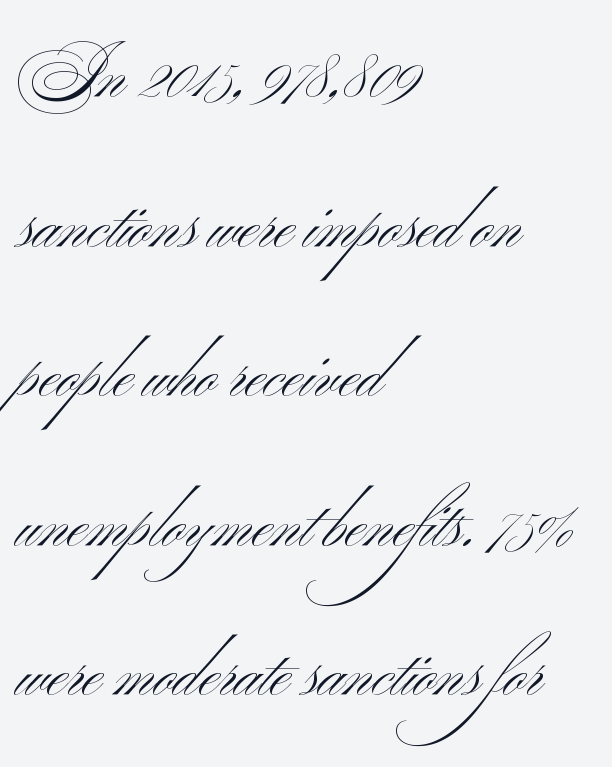
{"serif": "no", "bold": "no", "weight": "light", "width": "wide", "stroke_contrast": "medium", "x_height": "small", "monospaced": "no", "underline": "no", "align": "left", "line_spacing": "loose", "line_spacing_ratio": 2.2, "letter_spacing": "normal", "letter_spacing_em": 0.0, "glyph_px": 68}
